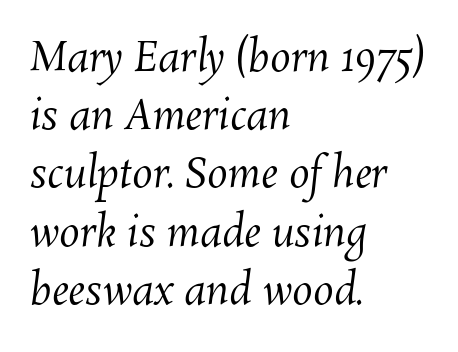
{"bold": "no", "weight": "regular", "width": "normal", "stroke_contrast": "medium", "x_height": "medium", "monospaced": "no", "underline": "no", "align": "left", "line_spacing": "normal", "line_spacing_ratio": 1.42, "letter_spacing": "normal", "letter_spacing_em": 0.0, "glyph_px": 41}
